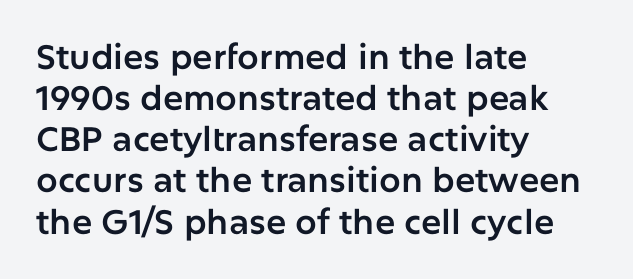
The setting favours the left margin, as ordinary paragraphs usually do. Here the designer chose a conventional face with non-uniform glyph widths. The letters stand upright; this is a roman face. Classification — sans serif. Tracking value appears to be zero — textbook default spacing.
